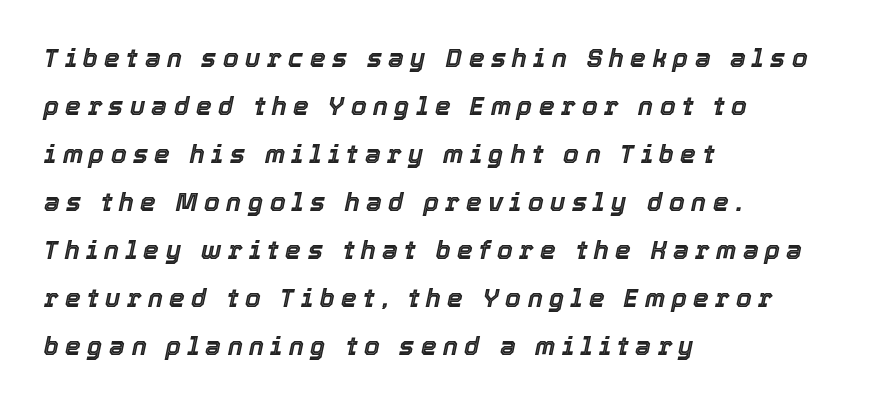
The glyphs are unaccompanied by any horizontal stroke below them. A great deal of white space separates one row of letters from the next. Short and long lines alike share a common starting point at left. Italic? Definitely — the glyphs are oblique. Here the glyphs are tracked loosely, breaking word shapes into spaced letters.
